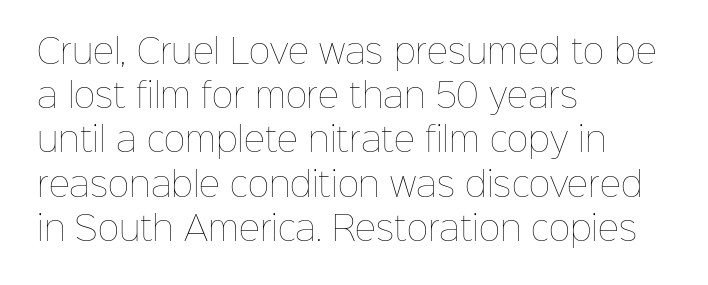
Q: Is the text bold? A: No.
Q: Is the text italic (slanted)? A: No, it is upright.
Q: Is the text underlined? A: No.
Q: How is the paragraph aligned? A: Left-aligned.
Q: Is the spacing between letters normal or unusually wide? A: Normal.
Q: Is the spacing between lines tight, normal or loose? A: Normal.
Q: Width (condensed, normal, or wide)? A: Normal.
Q: Stroke contrast? A: Low.
Q: x-height? A: Medium.
Q: Monospaced? A: No.
